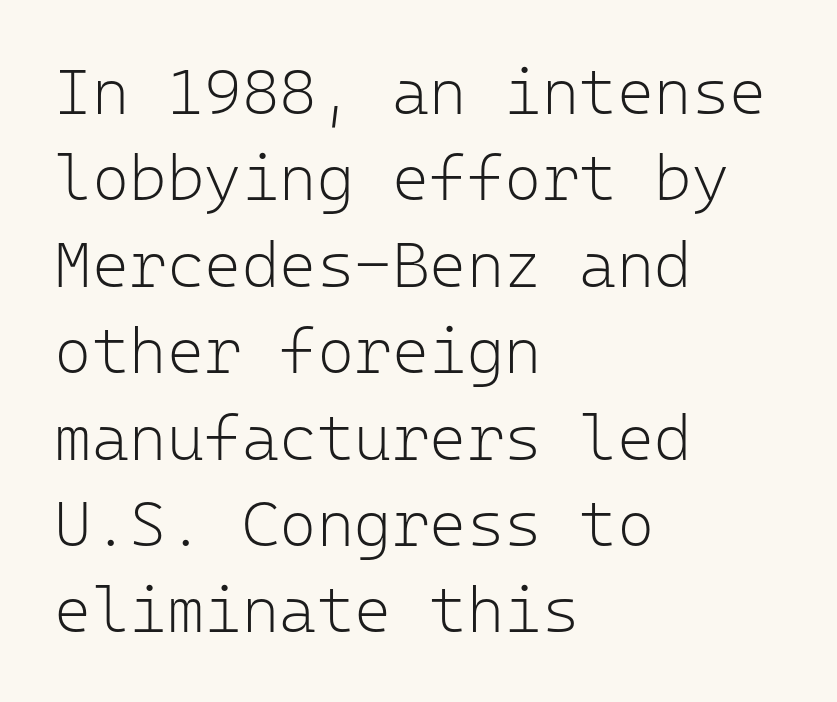
The letterforms sit shoulder to shoulder at normal distance. This block has exactly the height ordinary leading produces. Descender tails drop into unmarked territory. Typeset ragged right — the left edge is the straight one. No italicization has been applied; the sample stays upright.
